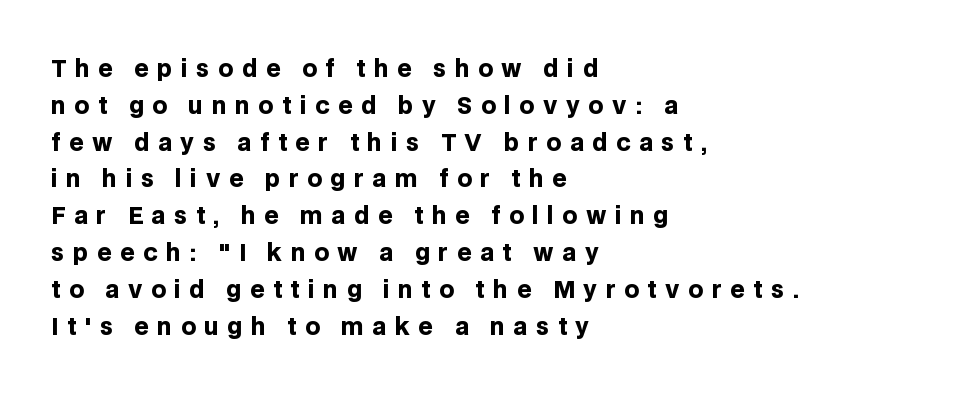
{"italic": "no", "bold": "yes", "underline": "no", "align": "left", "line_spacing": "normal", "line_spacing_ratio": 1.6, "letter_spacing": "wide", "letter_spacing_em": 0.37, "glyph_px": 23}
